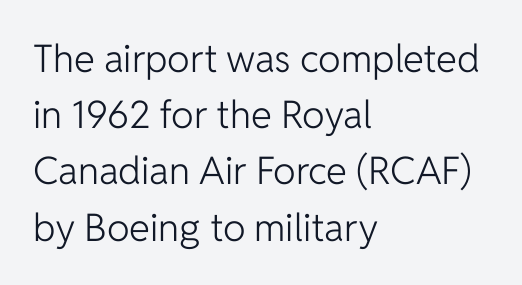
Q: Is the text bold? A: No.
Q: Is the text italic (slanted)? A: No, it is upright.
Q: Is the typeface a serif or a sans-serif typeface? A: Sans-serif.
Q: Is the text underlined? A: No.
Q: How is the paragraph aligned? A: Left-aligned.
Q: Is the spacing between letters normal or unusually wide? A: Normal.
Q: Is the spacing between lines tight, normal or loose? A: Normal.
Q: Width (condensed, normal, or wide)? A: Normal.
Q: Stroke contrast? A: Low.
Q: x-height? A: Medium.
Q: Monospaced? A: No.
